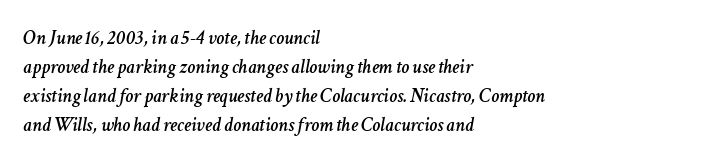
Q: Is the text italic (slanted)? A: Yes, it leans right by about 11 degrees.
Q: Is the text underlined? A: No.
Q: How is the paragraph aligned? A: Left-aligned.
Q: Is the spacing between letters normal or unusually wide? A: Normal.
Q: Is the spacing between lines tight, normal or loose? A: Normal.
